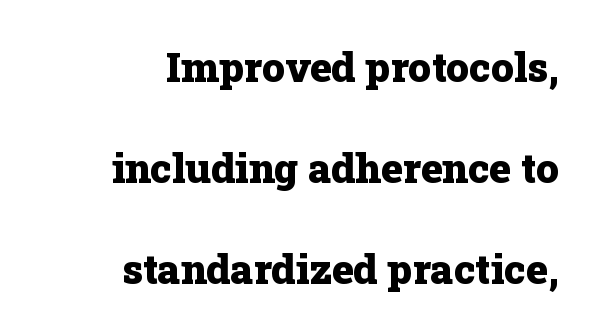
{"serif": "yes", "italic": "no", "bold": "yes", "weight": "heavy", "width": "normal", "stroke_contrast": "low", "x_height": "medium", "monospaced": "no", "underline": "no", "align": "right", "line_spacing": "loose", "line_spacing_ratio": 2.46, "letter_spacing": "normal", "letter_spacing_em": 0.0, "glyph_px": 41}
